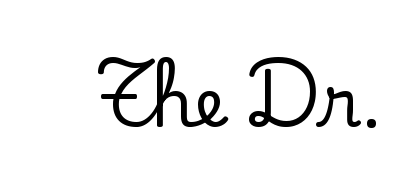
Q: Is the text italic (slanted)? A: No, it is upright.
Q: Is the typeface a serif or a sans-serif typeface? A: Serif.
Q: Is the text underlined? A: No.
Q: Is the spacing between letters normal or unusually wide? A: Normal.
Q: Width (condensed, normal, or wide)? A: Normal.
Q: Stroke contrast? A: Low.
Q: x-height? A: Small.
Q: Monospaced? A: No.
